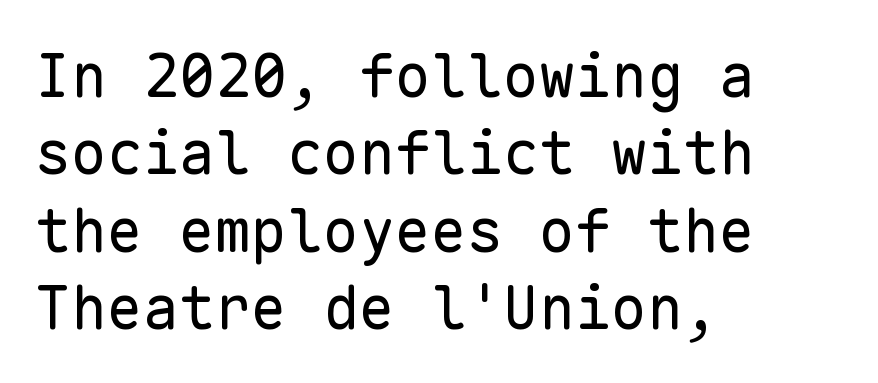
The image shows 60 px regular-weight sans-serif type, upright, monospaced; set left-aligned, normal line spacing (1.29x), normal letter spacing, not underlined; low stroke contrast and a medium x-height.
